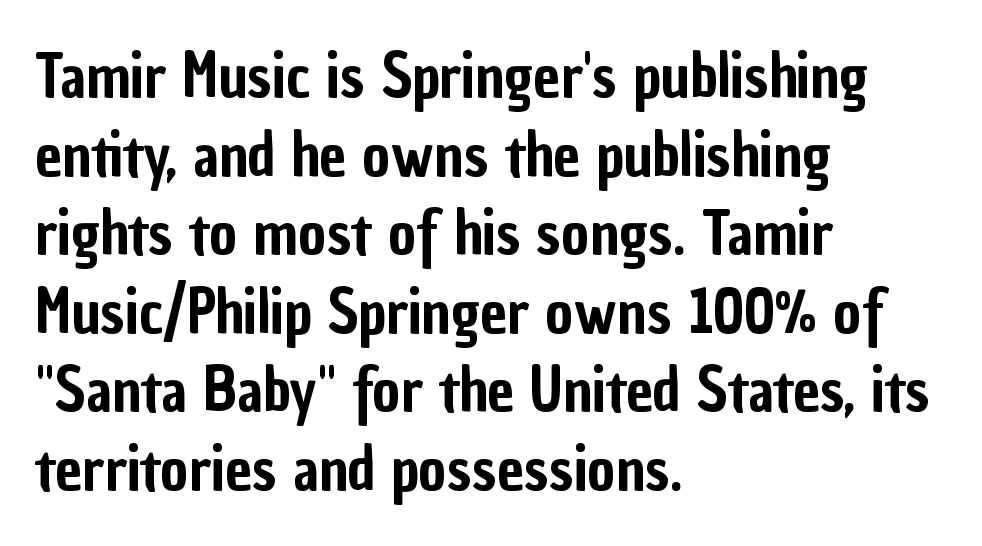
Q: Is the text italic (slanted)? A: No, it is upright.
Q: Is the typeface a serif or a sans-serif typeface? A: Sans-serif.
Q: Is the text underlined? A: No.
Q: How is the paragraph aligned? A: Left-aligned.
Q: Is the spacing between letters normal or unusually wide? A: Normal.
Q: Is the spacing between lines tight, normal or loose? A: Normal.
Q: Width (condensed, normal, or wide)? A: Condensed.
Q: Stroke contrast? A: Low.
Q: x-height? A: Medium.
Q: Monospaced? A: No.
